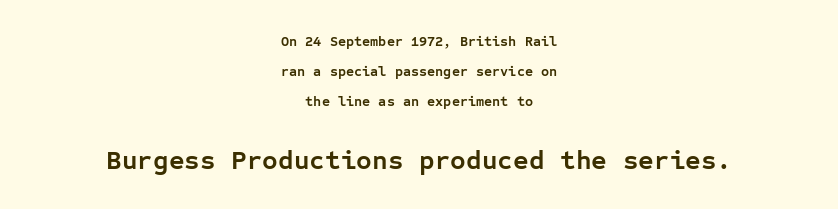
{"italic": "no", "bold": "yes", "underline": "no", "align": "center", "line_spacing": "loose", "line_spacing_ratio": 2.13, "letter_spacing": "normal", "letter_spacing_em": 0.0, "larger_block": "second", "size_ratio": 1.93, "glyph_px": 27}
